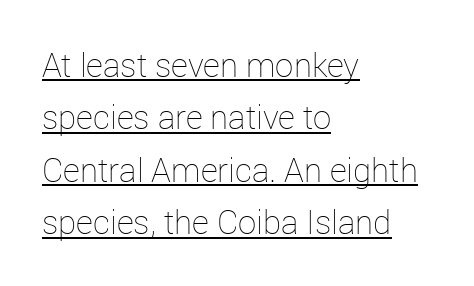
The rendering uses natural spacing where letterforms have individual widths. Unbolded letterforms with no extra heft. Line beginnings align vertically; line endings do not. A continuous stroke trails under the words, as in a hyperlink. The line-height multiplier appears to be the usual default. The type is set solid horizontally, with unmodified tracking.
